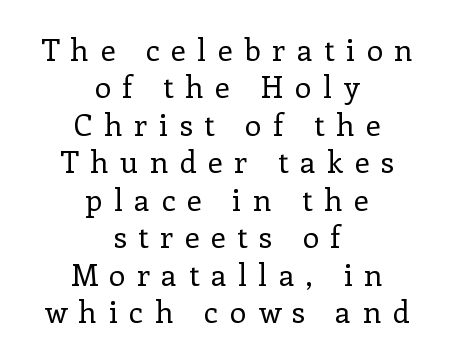
{"serif": "yes", "italic": "no", "bold": "no", "weight": "regular", "width": "normal", "stroke_contrast": "low", "x_height": "medium", "monospaced": "no", "underline": "no", "align": "center", "line_spacing": "normal", "line_spacing_ratio": 1.25, "letter_spacing": "wide", "letter_spacing_em": 0.38, "glyph_px": 30}
